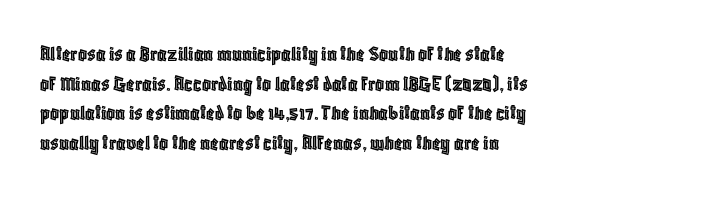
Q: Is the text italic (slanted)? A: No, it is upright.
Q: Is the text underlined? A: No.
Q: How is the paragraph aligned? A: Left-aligned.
Q: Is the spacing between letters normal or unusually wide? A: Normal.
Q: Is the spacing between lines tight, normal or loose? A: Normal.
